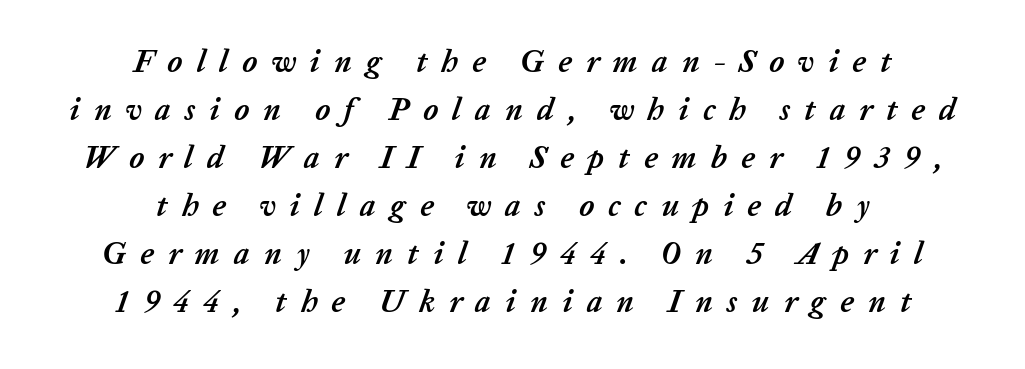
The sample has been set heavy, in full bold. Do the characters align in a grid? No, the font is proportional. The gaps between neighbouring characters are conspicuously large. The glyphs look as if they've been sheared to an angle. Just letters on the line, the space beneath them empty.
